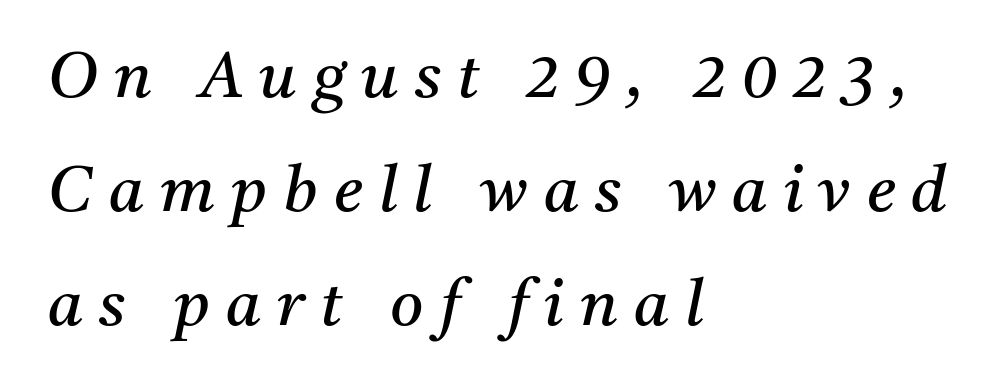
The image shows 64 px regular-weight serif type, italic (leaning right); set left-aligned, line spacing 1.78x, unusually wide letter spacing (+0.25 em), not underlined; medium stroke contrast and a medium x-height.
